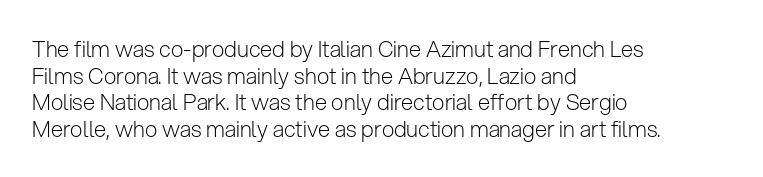
Q: Is the text bold? A: No.
Q: Is the text italic (slanted)? A: No, it is upright.
Q: Is the text underlined? A: No.
Q: How is the paragraph aligned? A: Left-aligned.
Q: Is the spacing between letters normal or unusually wide? A: Normal.
